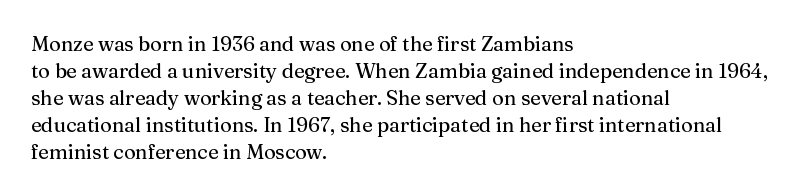
One-word summary of the alignment: left. The words here are not underlined. The passage shown stacks its lines at a standard gap. These lines were composed using upright roman letters.
